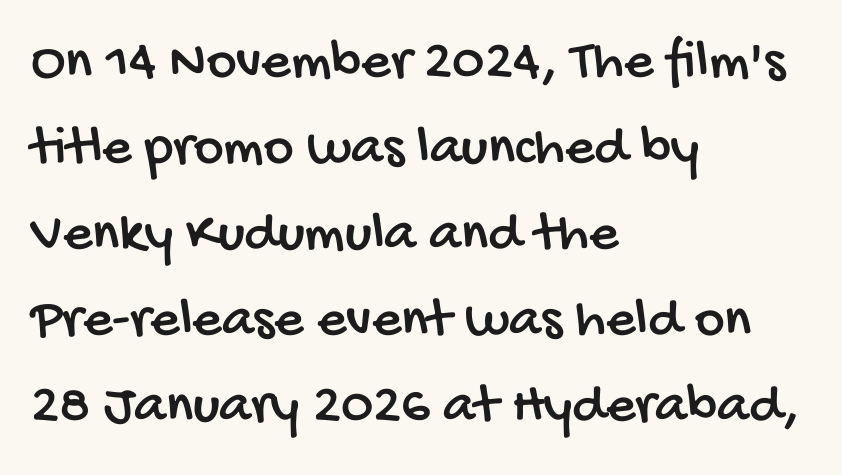
Q: Is the typeface a serif or a sans-serif typeface? A: Sans-serif.
Q: Is the text underlined? A: No.
Q: How is the paragraph aligned? A: Left-aligned.
Q: Is the spacing between letters normal or unusually wide? A: Normal.
Q: Is the spacing between lines tight, normal or loose? A: Normal.
Q: Width (condensed, normal, or wide)? A: Condensed.
Q: Stroke contrast? A: Low.
Q: x-height? A: Large.
Q: Monospaced? A: No.
